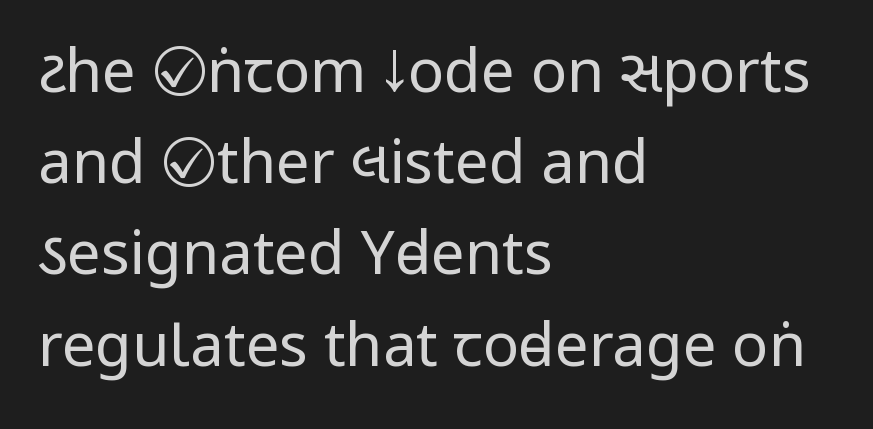
The image shows 60 px regular-weight, condensed sans-serif type, upright; set left-aligned, normal line spacing (1.52x), normal letter spacing, not underlined; low stroke contrast and a large x-height.
